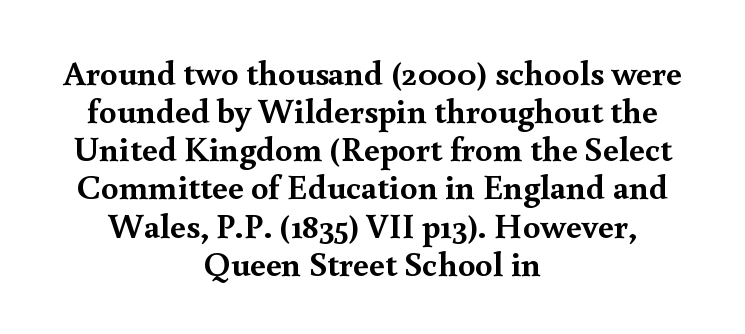
{"serif": "yes", "italic": "no", "bold": "yes", "weight": "semibold", "width": "normal", "x_height": "small", "monospaced": "no", "underline": "no", "align": "center", "line_spacing": "tight", "line_spacing_ratio": 1.09, "letter_spacing": "normal", "letter_spacing_em": 0.0, "glyph_px": 35}
